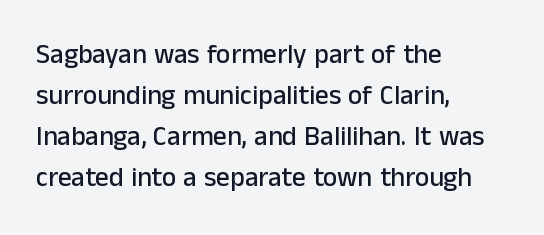
Underlining? Definitely not there. The passage shown stacks its lines at a standard gap. Tall strokes in this sample are plumb rather than angled. Is the block centered? No — it sits flush against the left margin.
